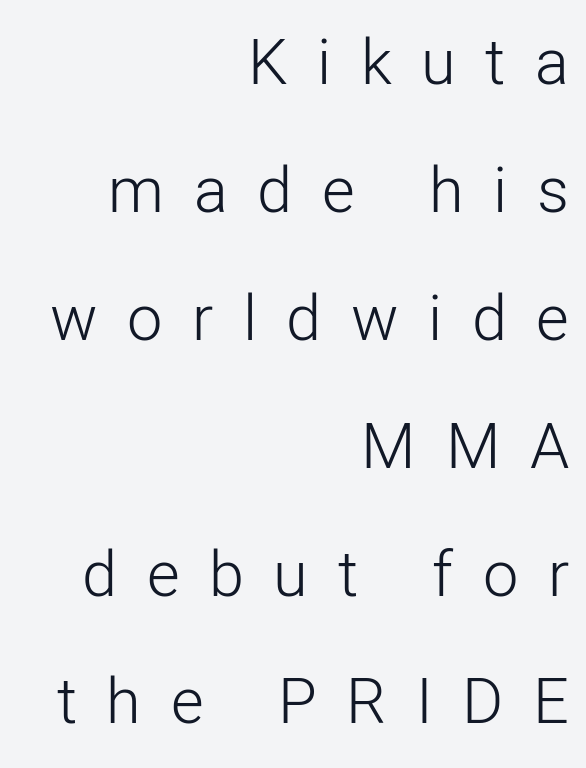
The type is letterspaced generously, with wide tracking. The passage shown is not bold in any degree. The typesetter chose a ragged-left arrangement here. Is there much room between lines? Yes — plenty of vertical air separates them. Is there any slant? The stems are plumb.
